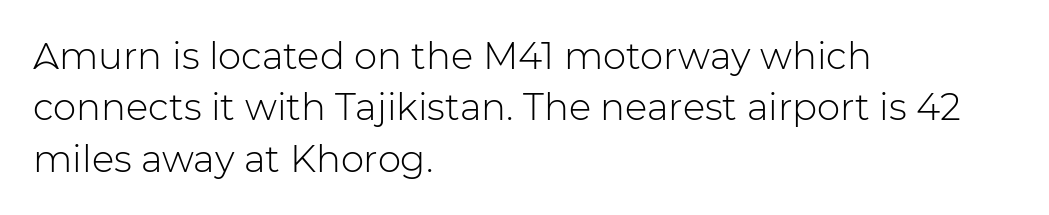
The image shows 37 px light sans-serif type, upright; set left-aligned, normal line spacing (1.39x), normal letter spacing, not underlined; low stroke contrast and a medium x-height.
